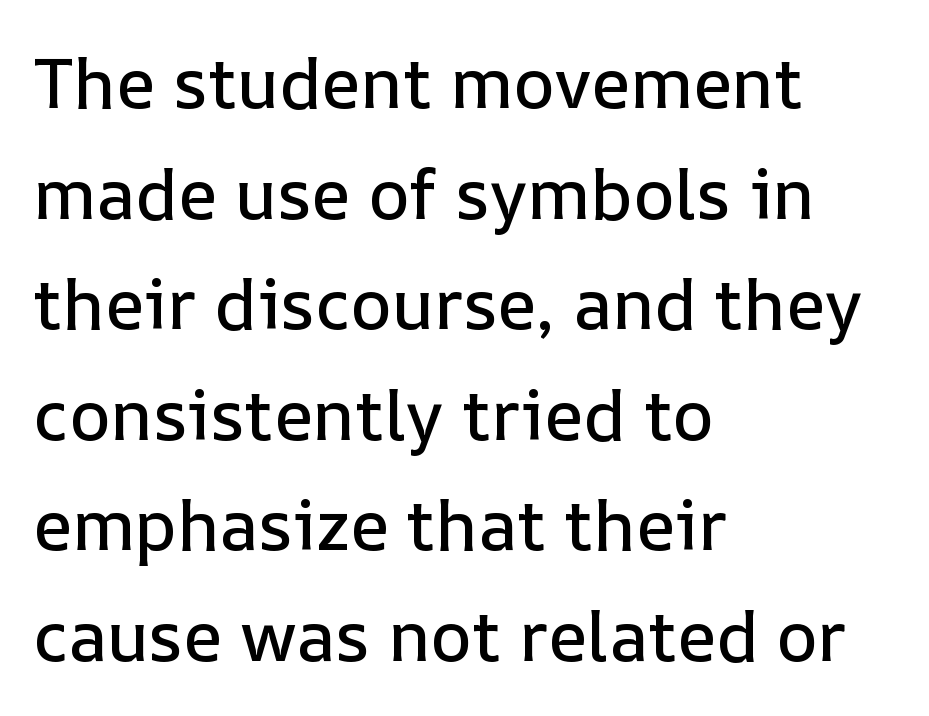
The image shows 70 px text type, upright; set left-aligned, normal line spacing (1.58x), normal letter spacing, not underlined; low stroke contrast and a medium x-height.
